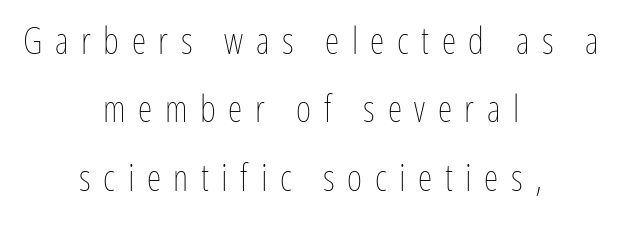
The paragraph has two soft edges and a firm central axis. The cut favours lightness, reaching ordinary text weight at its darkest. A typesetter would mark this as roman, not italic. A typesetter would call this heavily tracked-out type.
